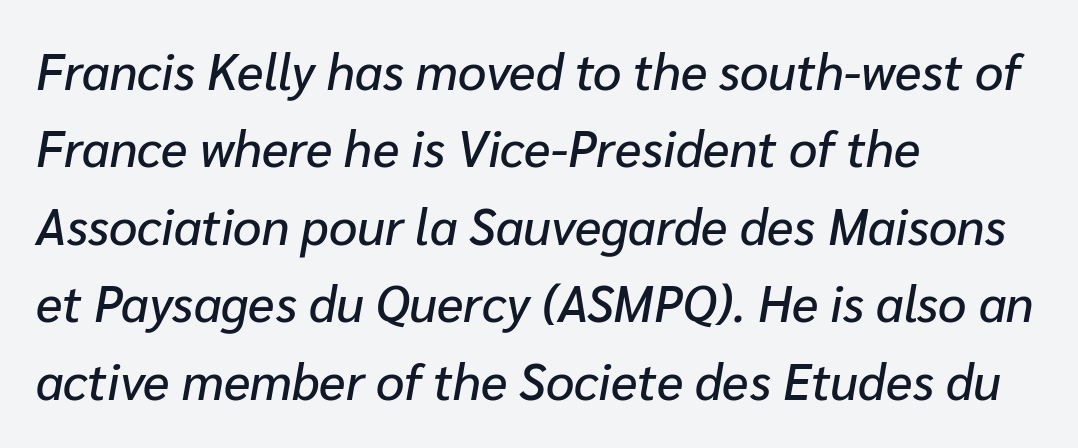
Q: Is the text italic (slanted)? A: Yes, it leans right by about 10 degrees.
Q: Is the text underlined? A: No.
Q: How is the paragraph aligned? A: Left-aligned.
Q: Is the spacing between letters normal or unusually wide? A: Normal.
Q: Is the spacing between lines tight, normal or loose? A: Normal.
Q: Width (condensed, normal, or wide)? A: Normal.
Q: Stroke contrast? A: Low.
Q: x-height? A: Medium.
Q: Monospaced? A: No.
